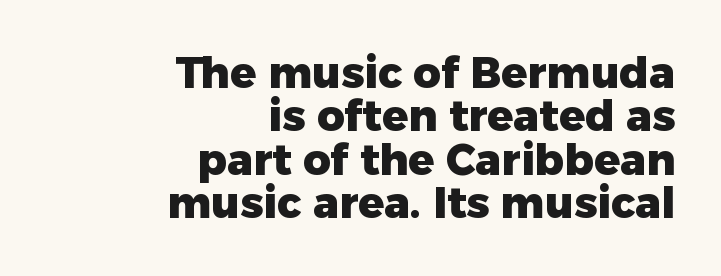
Q: Is the text bold? A: Yes.
Q: Is the text italic (slanted)? A: No, it is upright.
Q: Is the typeface a serif or a sans-serif typeface? A: Sans-serif.
Q: Is the text underlined? A: No.
Q: How is the paragraph aligned? A: Right-aligned.
Q: Is the spacing between letters normal or unusually wide? A: Normal.
Q: Is the spacing between lines tight, normal or loose? A: Tight.
Q: Width (condensed, normal, or wide)? A: Normal.
Q: Stroke contrast? A: Low.
Q: x-height? A: Medium.
Q: Monospaced? A: No.
